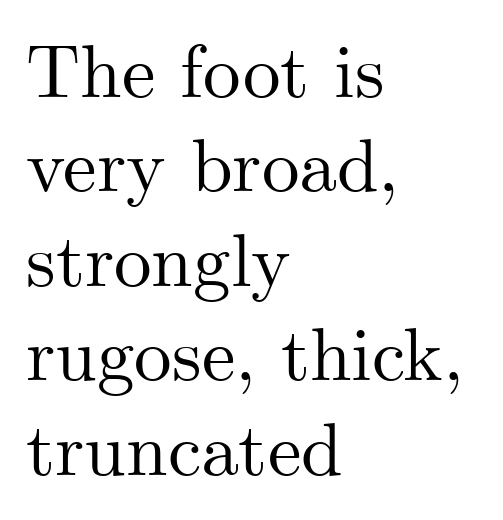
{"serif": "yes", "italic": "no", "width": "normal", "stroke_contrast": "medium", "x_height": "small", "monospaced": "no", "underline": "no", "align": "left", "line_spacing": "normal", "line_spacing_ratio": 1.26, "letter_spacing": "normal", "letter_spacing_em": 0.0, "glyph_px": 75}
